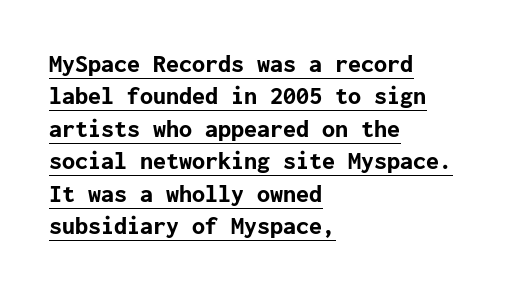
{"italic": "no", "bold": "yes", "underline": "yes", "align": "left", "line_spacing": "normal", "line_spacing_ratio": 1.25, "letter_spacing": "normal", "letter_spacing_em": 0.0, "glyph_px": 26}
